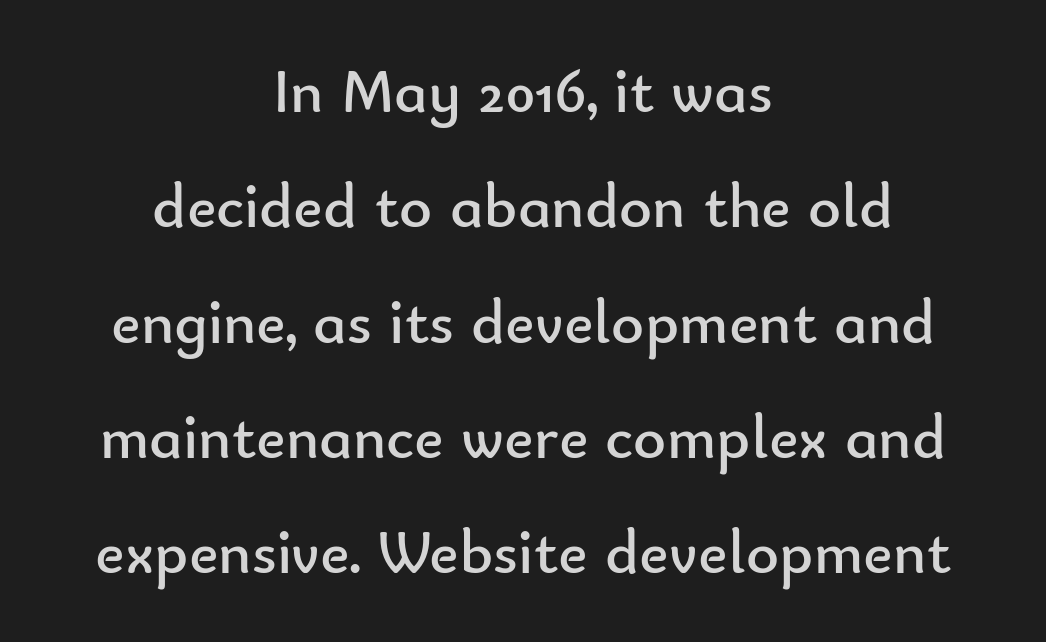
The image shows 63 px regular-weight sans-serif type, upright; set centered, line spacing 1.83x, normal letter spacing, not underlined; low stroke contrast and a small x-height.
